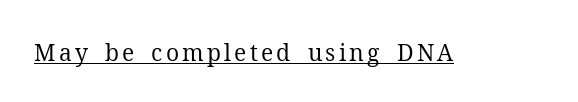
{"italic": "no", "bold": "no", "underline": "yes", "glyph_px": 23}
